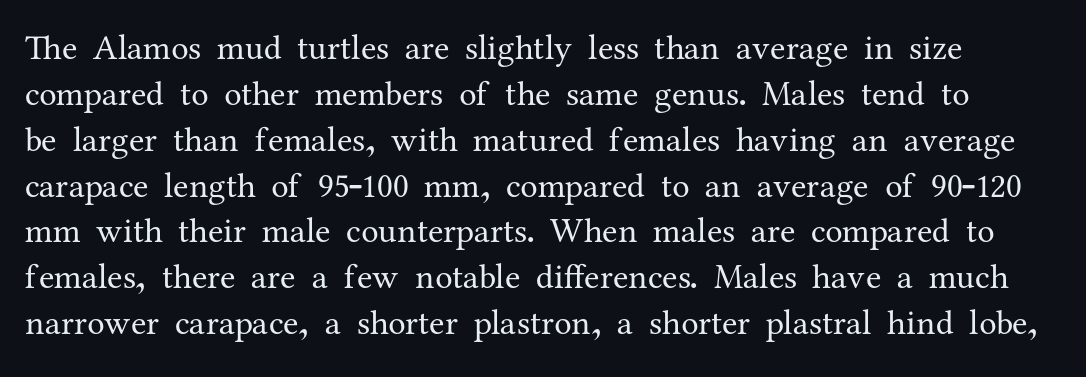
The image shows 35 px regular-weight serif type, upright; set normal line spacing (1.31x), normal letter spacing, not underlined; medium stroke contrast and a medium x-height.
